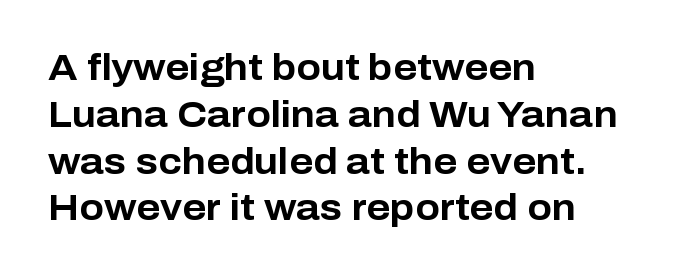
{"serif": "no", "italic": "no", "bold": "yes", "weight": "bold", "width": "normal", "stroke_contrast": "low", "x_height": "medium", "monospaced": "no", "underline": "no", "align": "left", "line_spacing": "normal", "line_spacing_ratio": 1.3, "letter_spacing": "normal", "letter_spacing_em": 0.0, "glyph_px": 36}
